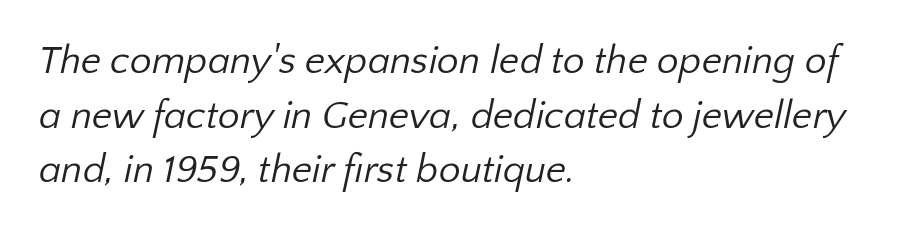
{"serif": "no", "bold": "no", "weight": "regular", "width": "normal", "stroke_contrast": "low", "x_height": "medium", "monospaced": "no", "underline": "no", "align": "left", "line_spacing": "normal", "line_spacing_ratio": 1.4, "letter_spacing": "normal", "letter_spacing_em": 0.0, "glyph_px": 39}
